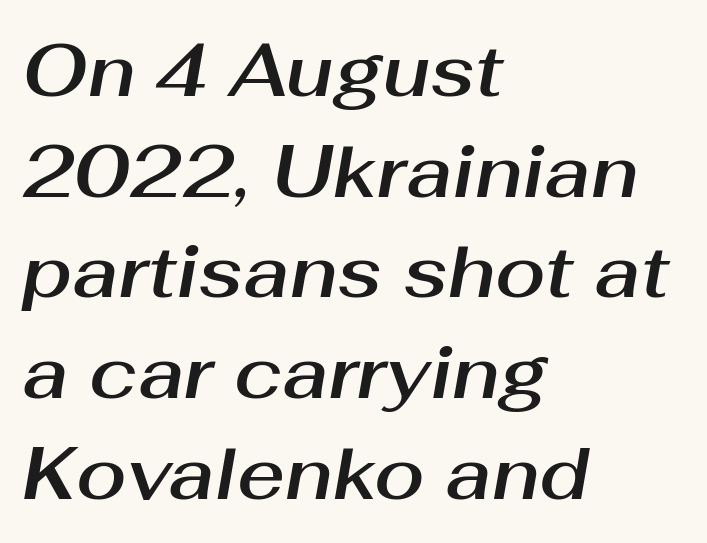
The image shows 73 px text type, italic (leaning right); set left-aligned, normal line spacing (1.38x), normal letter spacing, not underlined; medium stroke contrast and a medium x-height.
